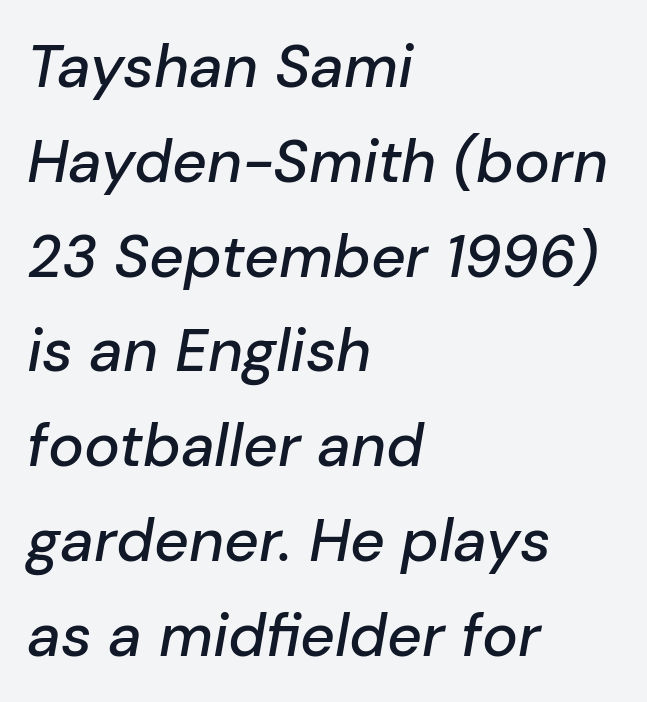
{"italic": "yes", "lean": "right", "slant_degrees": 10, "width": "normal", "stroke_contrast": "low", "x_height": "medium", "monospaced": "no", "underline": "no", "align": "left", "line_spacing": "normal", "line_spacing_ratio": 1.58, "letter_spacing": "normal", "letter_spacing_em": 0.0, "glyph_px": 60}
